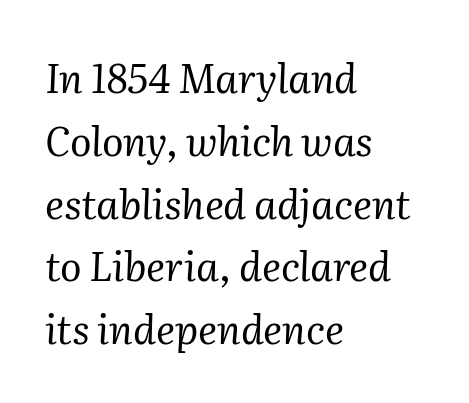
These lines keep a tight, regular rhythm from letter to letter. The space between consecutive lines is moderate. Summary of weight: not heavy and not bold. Underlining? Definitely not there.
